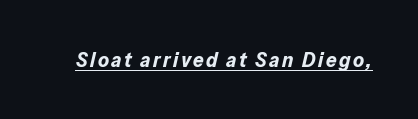
Italic: yes, the glyphs are oblique. Does a line run under the words? Yes, clearly. How heavy is the stroke? Heavy — this is a bold.
